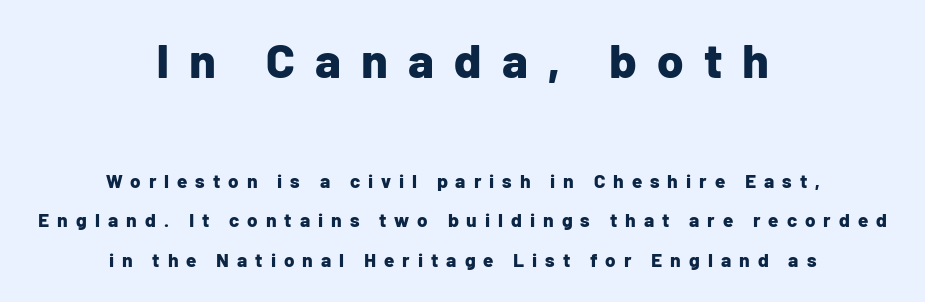
Q: Is the text bold? A: Yes.
Q: Is the text italic (slanted)? A: No, it is upright.
Q: Is the typeface a serif or a sans-serif typeface? A: Sans-serif.
Q: Is the text underlined? A: No.
Q: How is the paragraph aligned? A: Centered.
Q: Is the spacing between letters normal or unusually wide? A: Unusually wide.
Q: Is the spacing between lines tight, normal or loose? A: Loose.
Q: Which block of text is set in a larger size, the first (top) or the second (bottom)? A: The first (top) one.
Q: Width (condensed, normal, or wide)? A: Normal.
Q: Stroke contrast? A: Low.
Q: x-height? A: Medium.
Q: Monospaced? A: No.
